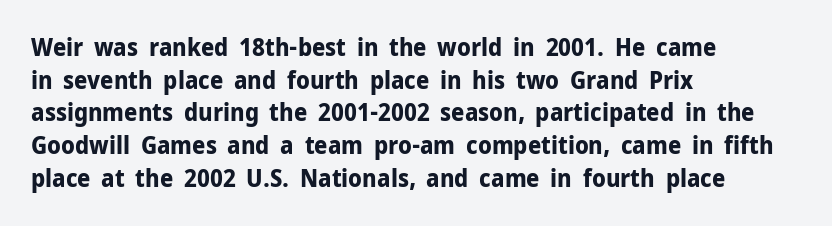
{"italic": "no", "bold": "yes", "underline": "no", "align": "left", "line_spacing": "normal", "line_spacing_ratio": 1.36, "letter_spacing": "normal", "letter_spacing_em": 0.0, "glyph_px": 24}
